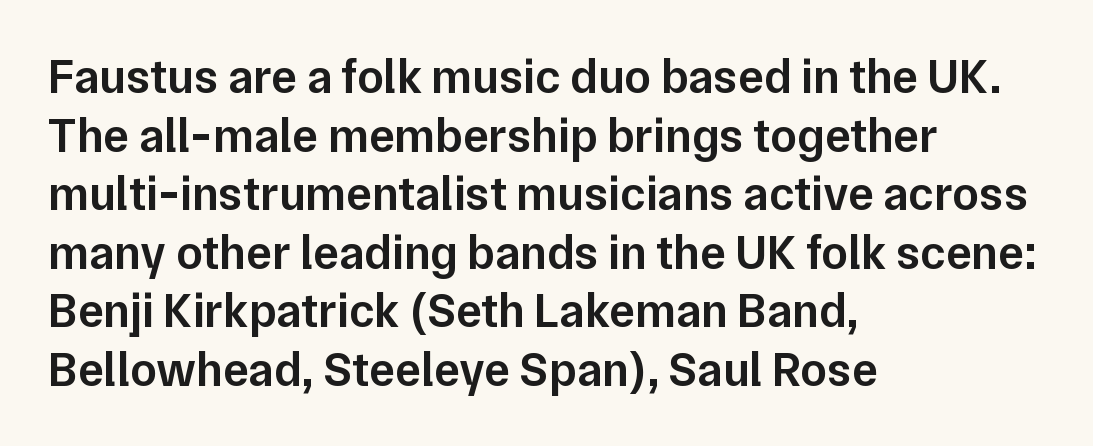
The image shows 48 px semibold sans-serif type, upright; set left-aligned, line spacing 1.22x, normal letter spacing, not underlined; low stroke contrast and a medium x-height.
